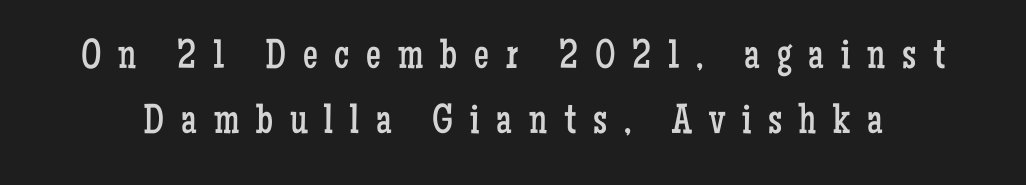
Q: Is the text bold? A: No.
Q: Is the text italic (slanted)? A: No, it is upright.
Q: Is the typeface a serif or a sans-serif typeface? A: Serif.
Q: Is the text underlined? A: No.
Q: Is the spacing between letters normal or unusually wide? A: Unusually wide.
Q: Is the spacing between lines tight, normal or loose? A: Normal.
Q: Width (condensed, normal, or wide)? A: Condensed.
Q: Stroke contrast? A: Low.
Q: x-height? A: Medium.
Q: Monospaced? A: No.
